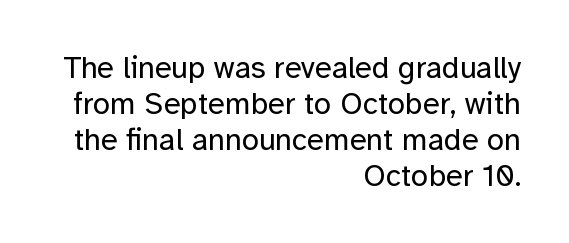
{"serif": "no", "italic": "no", "bold": "no", "weight": "regular", "width": "normal", "stroke_contrast": "low", "x_height": "medium", "monospaced": "no", "underline": "no", "align": "right", "line_spacing_ratio": 1.16, "letter_spacing": "normal", "letter_spacing_em": 0.0, "glyph_px": 31}
